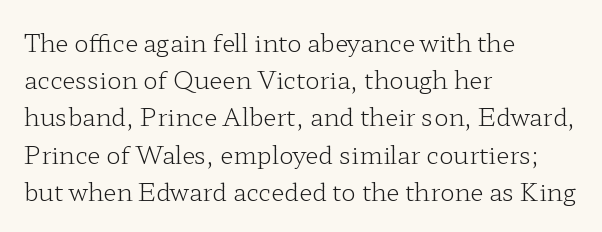
{"italic": "no", "bold": "no", "underline": "no", "align": "left", "line_spacing": "normal", "line_spacing_ratio": 1.55, "letter_spacing": "normal", "letter_spacing_em": 0.0, "glyph_px": 24}
